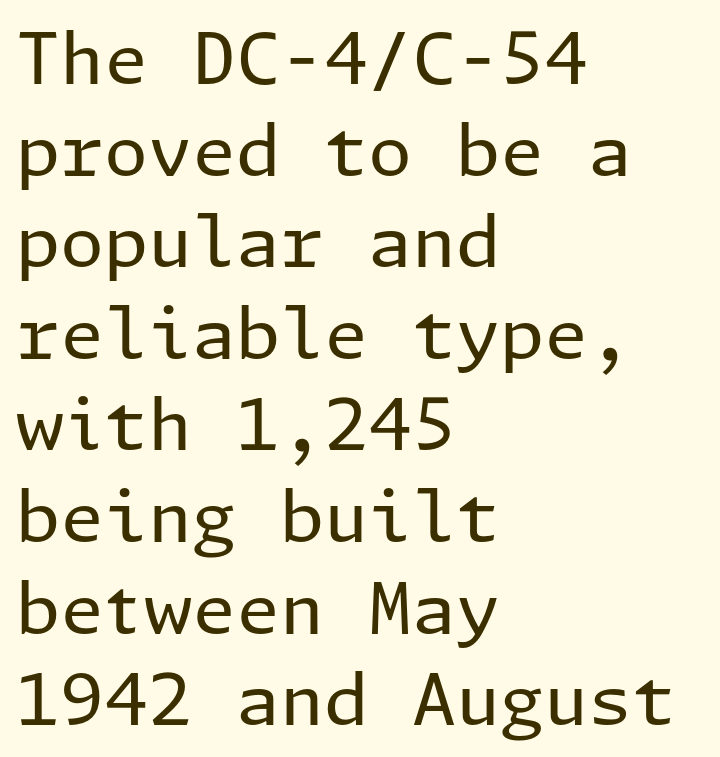
The image shows 71 px regular-weight sans-serif type, upright; set left-aligned, normal line spacing (1.29x), normal letter spacing, not underlined; low stroke contrast and a medium x-height.
